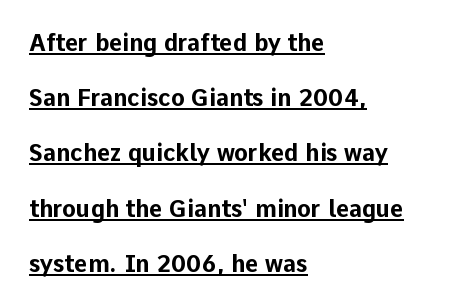
A typesetter would mark this as roman, not italic. Which margin do the lines hug? The left one — the right edge is uneven. The horizontal fit of the characters is conventional and even. Underlined type.
